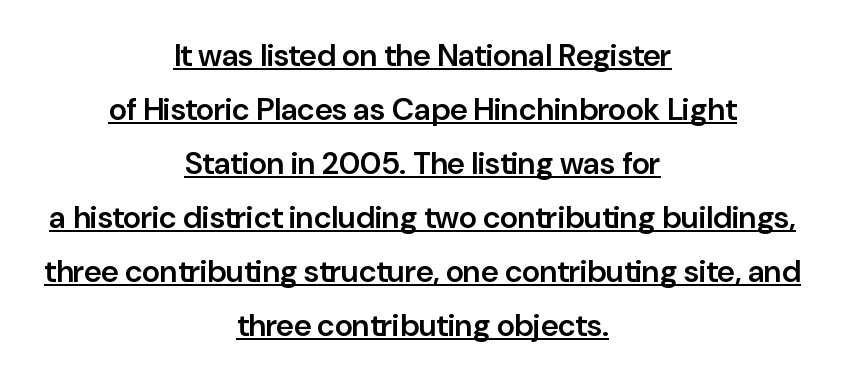
Words appear dense and cohesive because spacing is normal. Is there any slant? The stems are plumb. Every word sits above its own underline. The rendering uses natural spacing where letterforms have individual widths.
